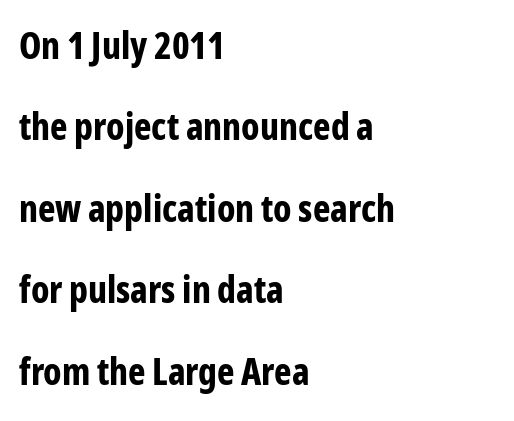
Compared with typical paragraphs, the rows here are farther apart. Chunky letters — that's bold for sure. Varying glyph widths throughout — classic text-font behaviour. Any mark beneath the type? The region is blank. The lines in this sample share a left origin and differ only in where they stop.
